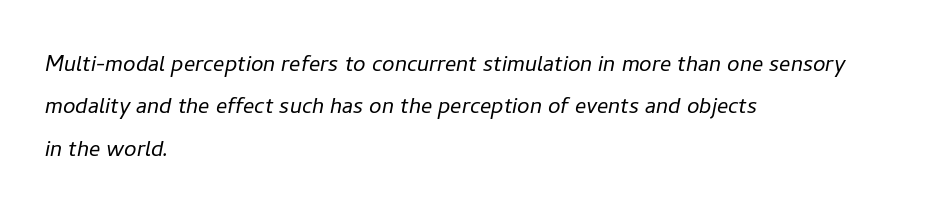
{"italic": "yes", "lean": "right", "slant_degrees": 11, "bold": "no", "weight": "light", "width": "normal", "stroke_contrast": "low", "x_height": "medium", "monospaced": "no", "underline": "no", "align": "left", "line_spacing": "normal", "line_spacing_ratio": 1.51, "letter_spacing": "normal", "letter_spacing_em": 0.0, "glyph_px": 28}
